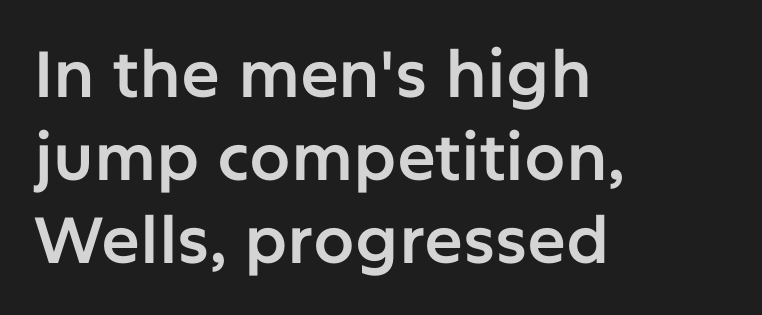
Every stem runs plumb, perpendicular to the baseline. There is no visible air inserted between adjacent glyphs. Just letters on the line, the space beneath them empty. Baseline-to-baseline distance is the conventional proportion of letter height. The rendering anchors every line to the left-hand side. Nothing sits at the stroke ends, so this counts as sans-serif.
